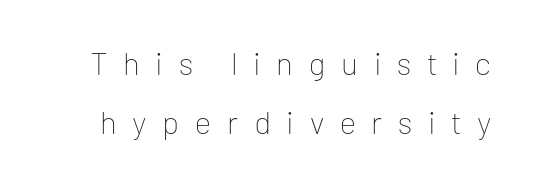
The image shows 32 px thin sans-serif type, upright; set line spacing 1.83x, unusually wide letter spacing (+0.49 em), not underlined; low stroke contrast and a medium x-height.
